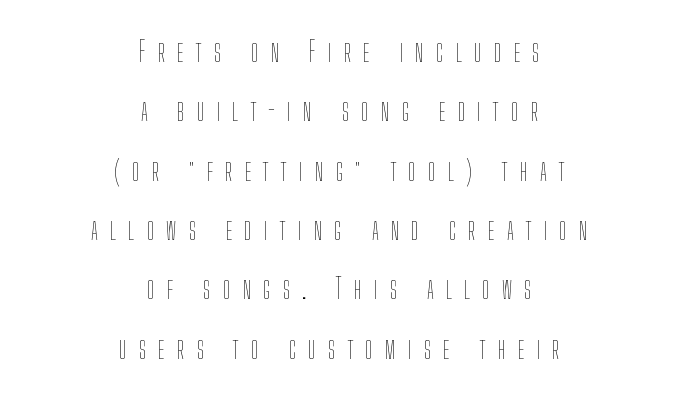
Compared with typical paragraphs, the rows here are farther apart. The strokes are not fattened; the text isn't bold. Ascenders rise straight up at ninety degrees. Each word looks stretched out because of the extra space between its letters. The rendering positions every line midway between the sides.
